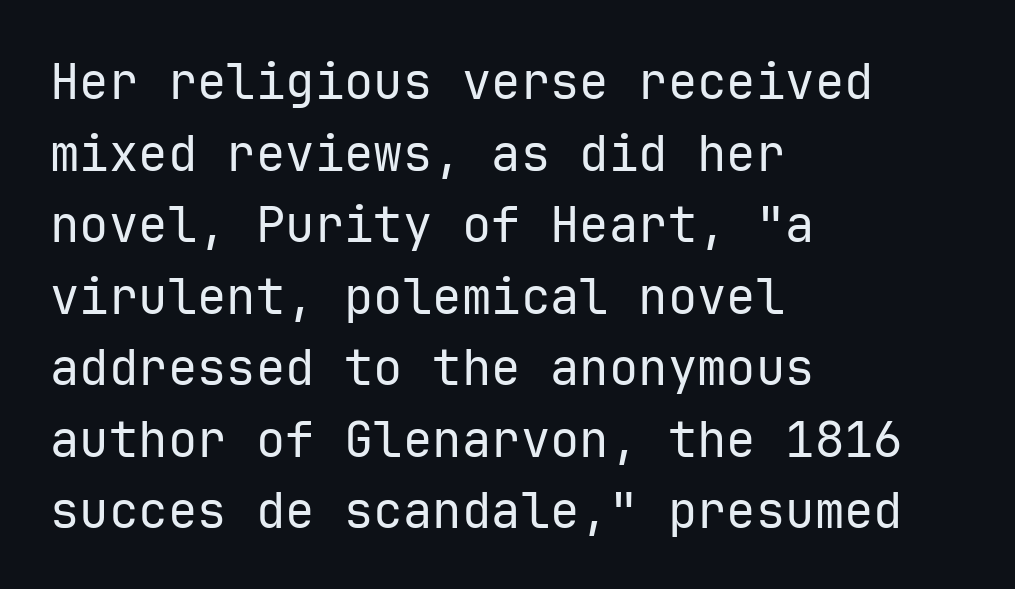
{"serif": "no", "italic": "no", "bold": "no", "weight": "regular", "width": "normal", "stroke_contrast": "low", "x_height": "medium", "monospaced": "yes", "underline": "no", "align": "left", "line_spacing": "normal", "line_spacing_ratio": 1.46, "letter_spacing": "normal", "letter_spacing_em": 0.0, "glyph_px": 49}
